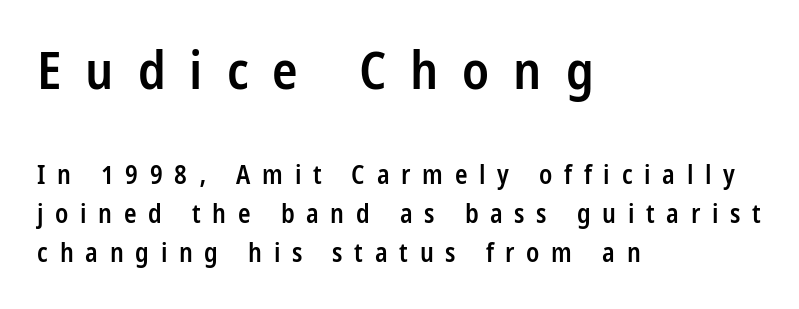
Spacing verdict: proportional, widths tailored to each character. This is the in-between weight designers call semibold or demi. Normally led — the rows are evenly, conventionally spaced. Every row of glyphs begins at an identical x-position on the left. Someone cranked the tracking dial way up on this one.
